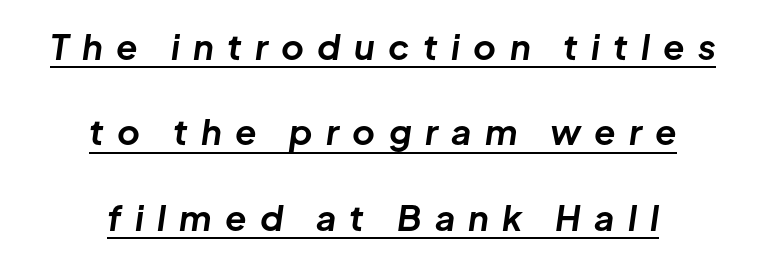
Q: Is the text bold? A: Yes.
Q: Is the text italic (slanted)? A: Yes, it leans right by about 8 degrees.
Q: Is the text underlined? A: Yes.
Q: How is the paragraph aligned? A: Centered.
Q: Is the spacing between letters normal or unusually wide? A: Unusually wide.
Q: Is the spacing between lines tight, normal or loose? A: Loose.
Q: Width (condensed, normal, or wide)? A: Normal.
Q: Stroke contrast? A: Low.
Q: x-height? A: Medium.
Q: Monospaced? A: No.
